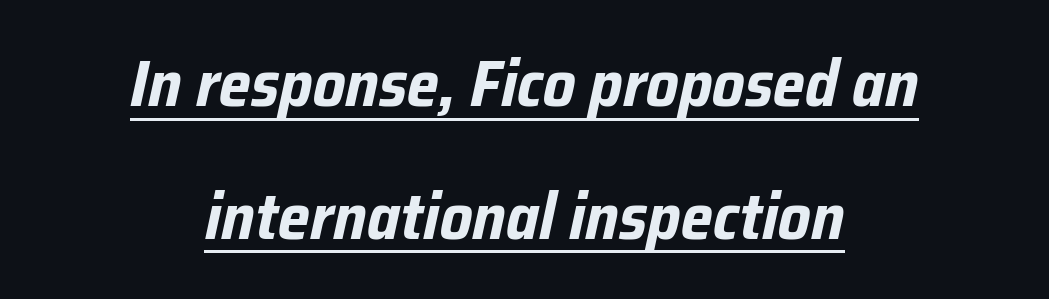
Leading: increased. Where is the straight margin? There isn't one; the lines are centered. In designer terms, the underline attribute is active on this setting. Short note: letters normally spaced. Compared with an ordinary text face, these strokes are far heavier — a full bold.
